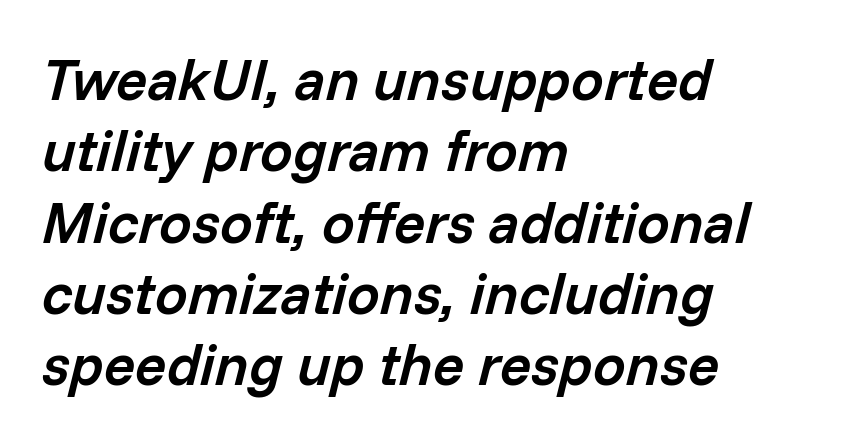
Notice how the stems are inclined rather than vertical — that's the hallmark of italics. Varying glyph widths throughout — classic text-font behaviour. Rule under the text: the space is simply empty. Tracking here is standard; glyphs follow each other at the usual distance.
